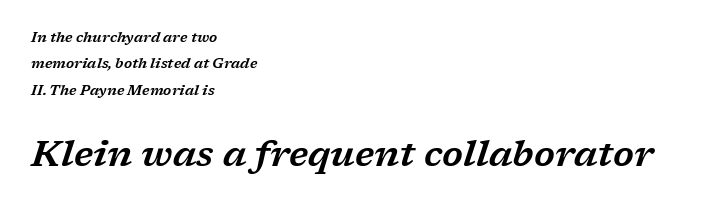
The image shows 36 px wide serif type, italic (leaning right); set left-aligned, line spacing 1.89x, normal letter spacing, not underlined; the second (bottom) block is 2.57x larger; low stroke contrast and a medium x-height.
